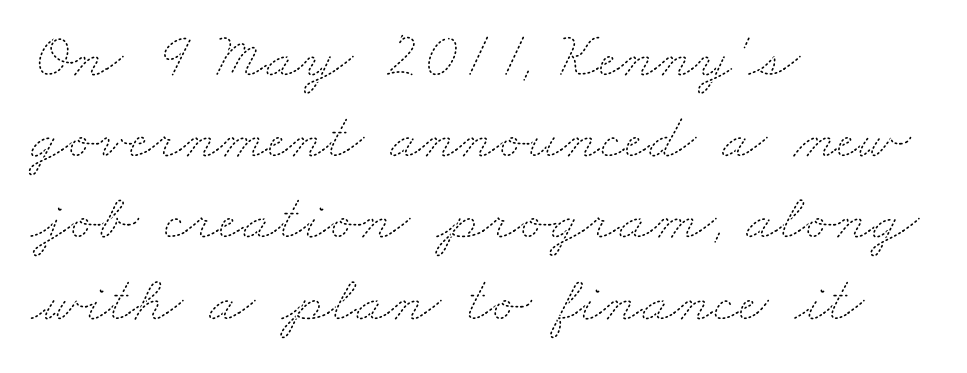
A typesetter would call this proportional, since set widths differ per character. The lines are quadded left. Clear beneath every line of the passage. On a weight scale, this lands at 450 or below. How are the letters spaced? Ordinarily, with no added tracking.
